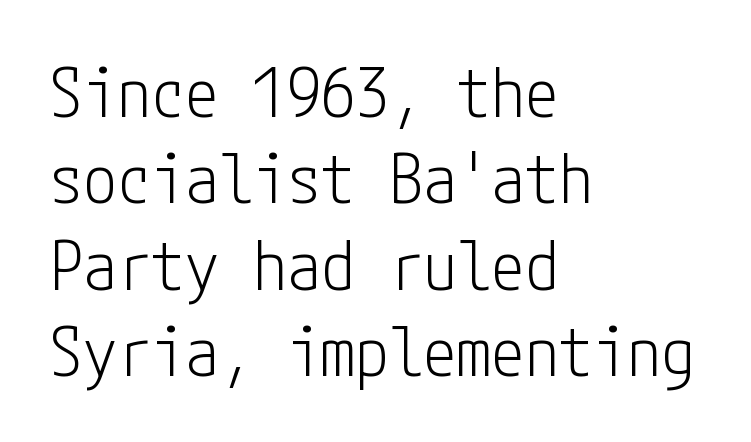
Q: Is the text bold? A: No.
Q: Is the text italic (slanted)? A: No, it is upright.
Q: Is the typeface a serif or a sans-serif typeface? A: Sans-serif.
Q: Is the text underlined? A: No.
Q: How is the paragraph aligned? A: Left-aligned.
Q: Is the spacing between letters normal or unusually wide? A: Normal.
Q: Is the spacing between lines tight, normal or loose? A: Normal.
Q: Width (condensed, normal, or wide)? A: Condensed.
Q: Stroke contrast? A: Low.
Q: x-height? A: Medium.
